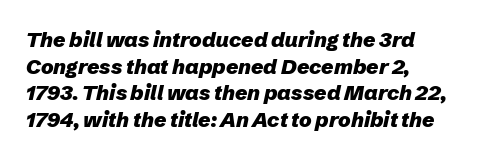
Q: Is the text bold? A: Yes.
Q: Is the text italic (slanted)? A: Yes, it leans right by about 12 degrees.
Q: Is the text underlined? A: No.
Q: How is the paragraph aligned? A: Left-aligned.
Q: Is the spacing between letters normal or unusually wide? A: Normal.
Q: Is the spacing between lines tight, normal or loose? A: Normal.
